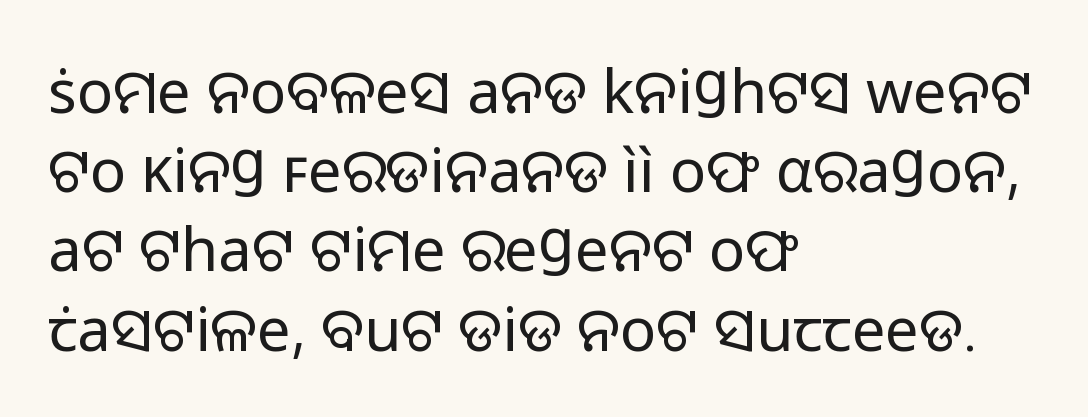
Weight: in the light-to-regular range. Each word holds together tightly as a unit, with standard inter-letter gaps. The text block is weighted toward the left margin, trailing off unevenly rightward. Quick note: not italic, upright.
